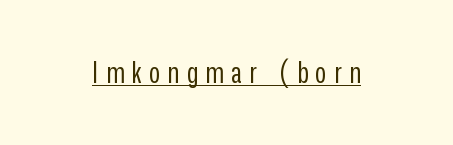
{"serif": "no", "italic": "no", "bold": "no", "weight": "regular", "width": "condensed", "stroke_contrast": "low", "x_height": "medium", "monospaced": "no", "underline": "yes", "letter_spacing": "wide", "letter_spacing_em": 0.25, "glyph_px": 30}
